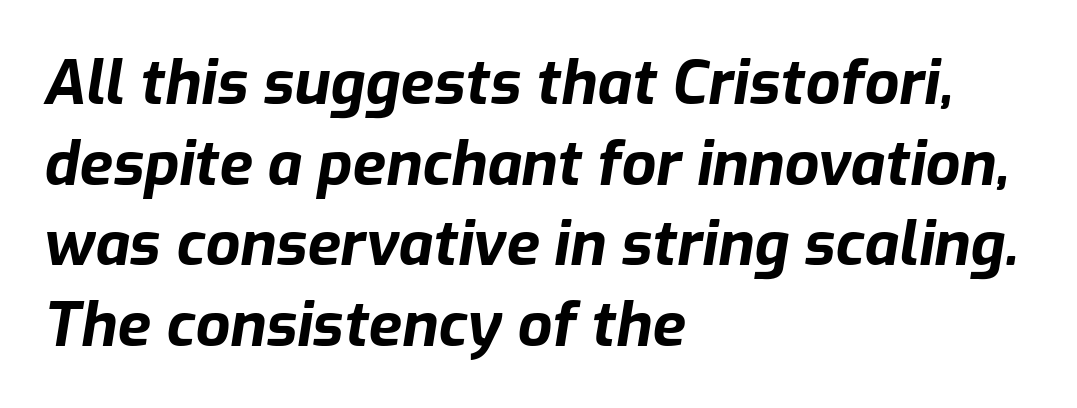
{"italic": "yes", "lean": "right", "slant_degrees": 9, "bold": "yes", "weight": "bold", "width": "normal", "stroke_contrast": "low", "x_height": "medium", "monospaced": "no", "underline": "no", "align": "left", "line_spacing": "normal", "line_spacing_ratio": 1.32, "letter_spacing": "normal", "letter_spacing_em": 0.0, "glyph_px": 61}
